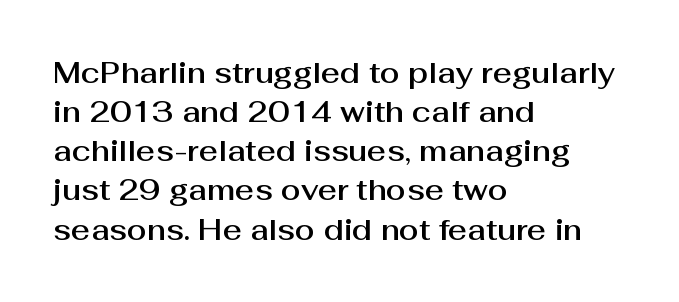
Q: Is the text italic (slanted)? A: No, it is upright.
Q: Is the typeface a serif or a sans-serif typeface? A: Sans-serif.
Q: Is the text underlined? A: No.
Q: How is the paragraph aligned? A: Left-aligned.
Q: Is the spacing between letters normal or unusually wide? A: Normal.
Q: Is the spacing between lines tight, normal or loose? A: Normal.
Q: Width (condensed, normal, or wide)? A: Normal.
Q: Stroke contrast? A: Medium.
Q: x-height? A: Medium.
Q: Monospaced? A: No.
